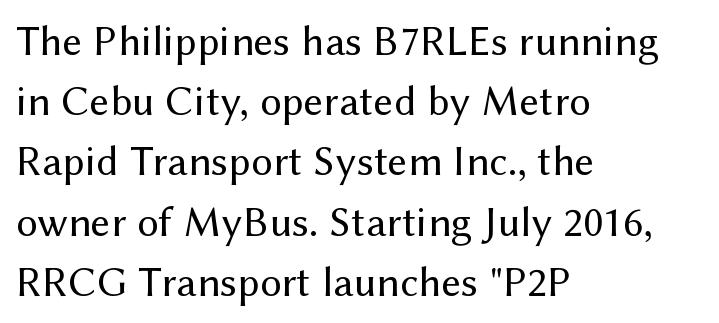
Standard letterfit; no display-style spreading of the glyphs. In terms of leading, this rendering sits right in the middle. Every character sits straight up, as roman type does. Descender tails drop into unmarked territory.
